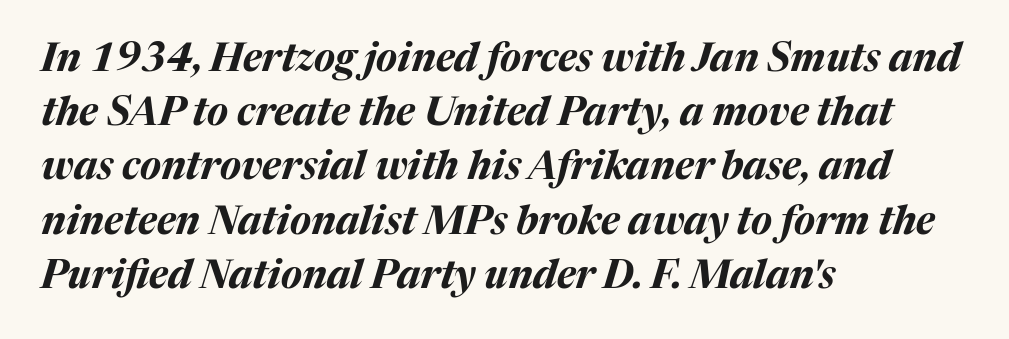
{"italic": "yes", "lean": "right", "slant_degrees": 17, "bold": "yes", "weight": "bold", "width": "normal", "stroke_contrast": "medium", "x_height": "medium", "monospaced": "no", "underline": "no", "align": "left", "line_spacing": "normal", "line_spacing_ratio": 1.39, "letter_spacing": "normal", "letter_spacing_em": 0.0, "glyph_px": 39}
